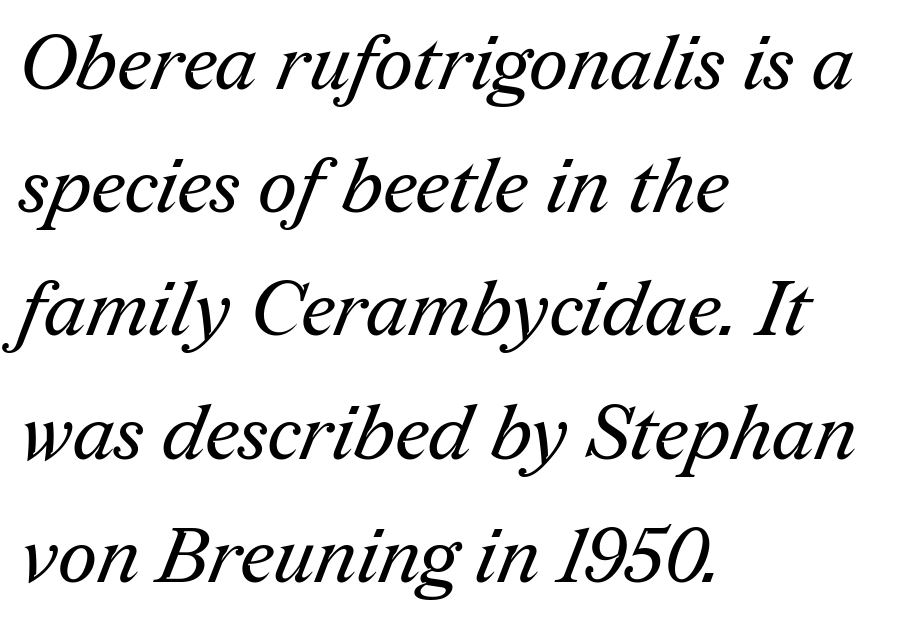
The image shows 77 px regular-weight serif type; set left-aligned, normal line spacing (1.6x), normal letter spacing, not underlined; medium stroke contrast and a medium x-height.
